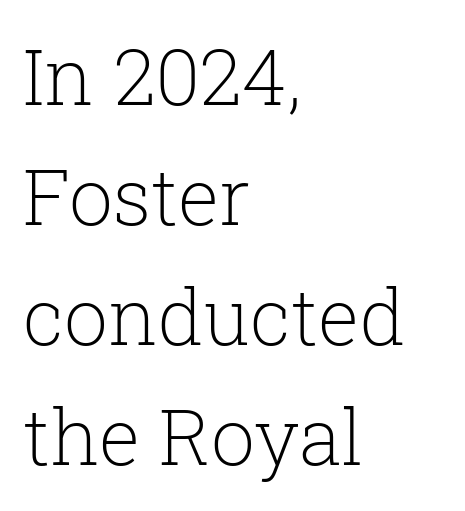
Q: Is the text bold? A: No.
Q: Is the text italic (slanted)? A: No, it is upright.
Q: Is the typeface a serif or a sans-serif typeface? A: Serif.
Q: Is the text underlined? A: No.
Q: How is the paragraph aligned? A: Left-aligned.
Q: Is the spacing between letters normal or unusually wide? A: Normal.
Q: Is the spacing between lines tight, normal or loose? A: Normal.
Q: Width (condensed, normal, or wide)? A: Normal.
Q: Stroke contrast? A: Low.
Q: x-height? A: Medium.
Q: Monospaced? A: No.
